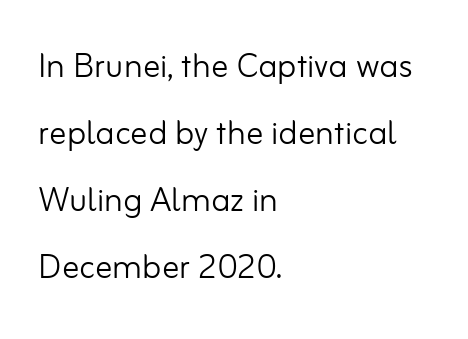
Q: Is the text bold? A: No.
Q: Is the text italic (slanted)? A: No, it is upright.
Q: Is the typeface a serif or a sans-serif typeface? A: Sans-serif.
Q: Is the text underlined? A: No.
Q: How is the paragraph aligned? A: Left-aligned.
Q: Is the spacing between letters normal or unusually wide? A: Normal.
Q: Is the spacing between lines tight, normal or loose? A: Normal.
Q: Width (condensed, normal, or wide)? A: Normal.
Q: Stroke contrast? A: Low.
Q: x-height? A: Small.
Q: Monospaced? A: No.
